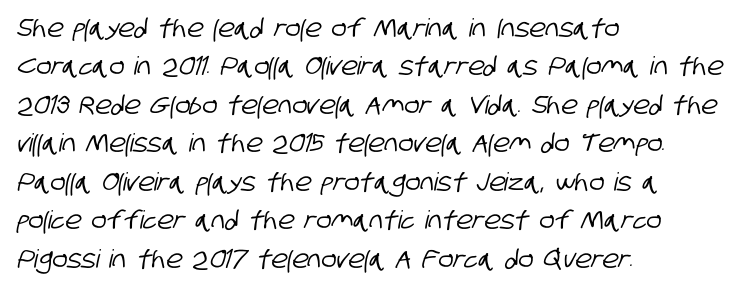
The image shows 25 px text type; set left-aligned, normal line spacing (1.54x), normal letter spacing, not underlined.
